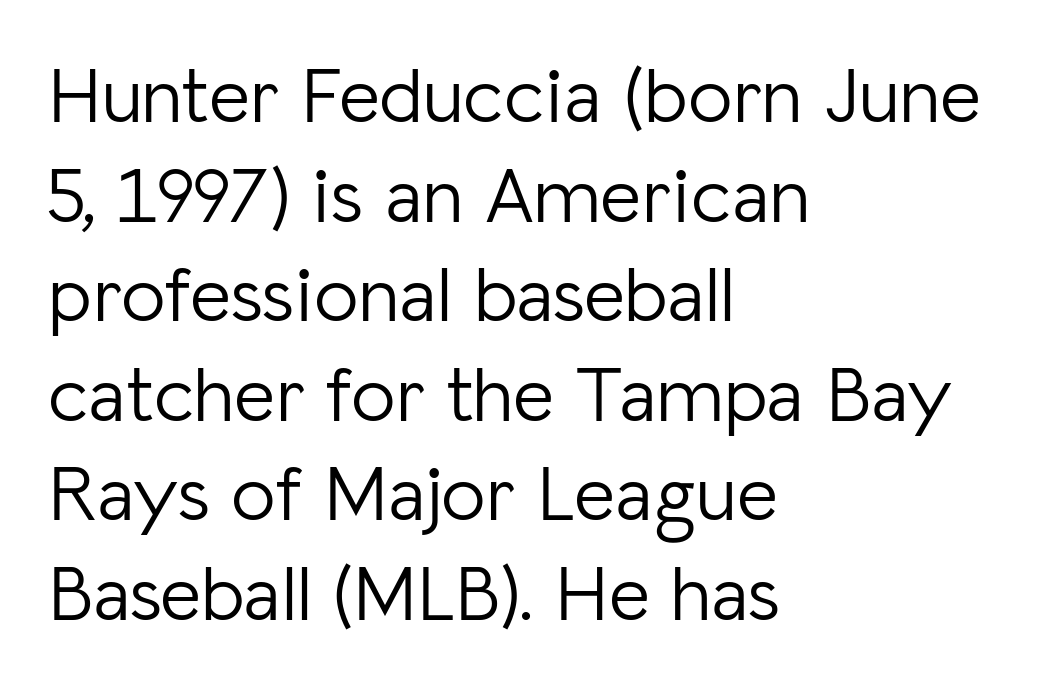
{"serif": "no", "italic": "no", "bold": "no", "weight": "light", "width": "normal", "stroke_contrast": "low", "x_height": "medium", "monospaced": "no", "underline": "no", "align": "left", "line_spacing": "normal", "line_spacing_ratio": 1.26, "letter_spacing": "normal", "letter_spacing_em": 0.0, "glyph_px": 79}
